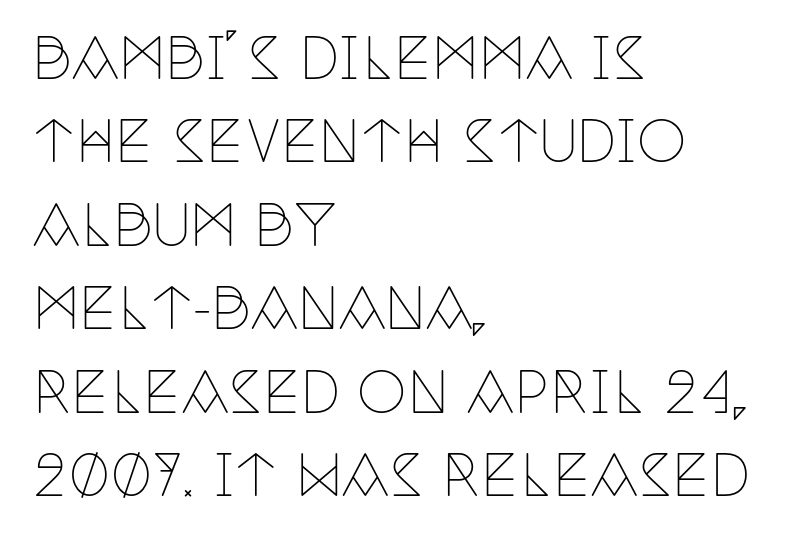
The vertical gap from one line to the next is medium. The passage shown is typeset with a serif family. Nothing heavy about these letters — not bold at all. If you drew a ruler down the left edge, every line would touch it. Caption: standard tracking, unaltered. The face used here is proportionally spaced, like ordinary book or web type.
